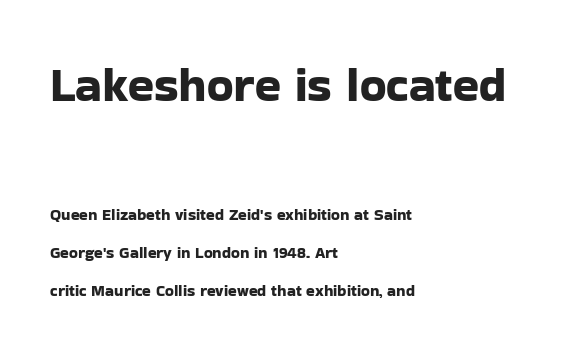
The image shows 48 px sans-serif type, upright; set left-aligned, loose line spacing (2.38x), normal letter spacing, not underlined; the first (top) block is 3.0x larger; low stroke contrast and a medium x-height.
